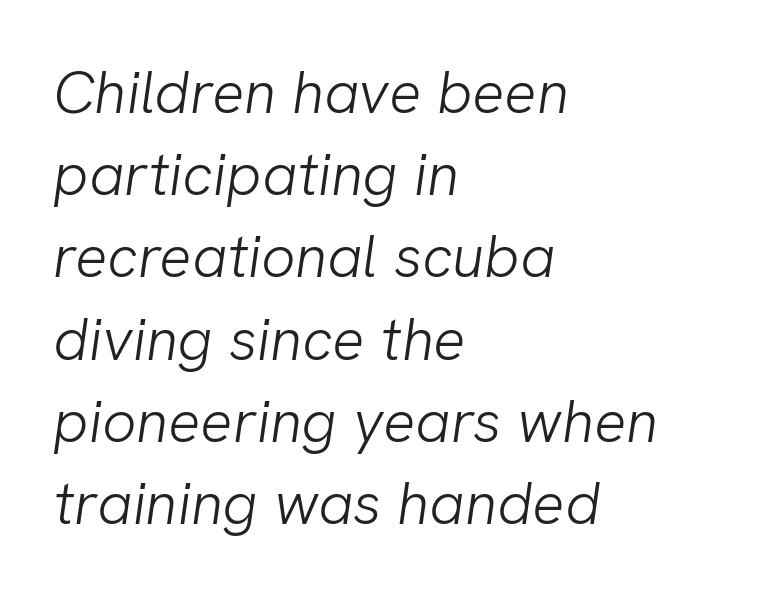
The image shows 60 px light sans-serif type; set left-aligned, normal line spacing (1.37x), normal letter spacing, not underlined; low stroke contrast and a medium x-height.
